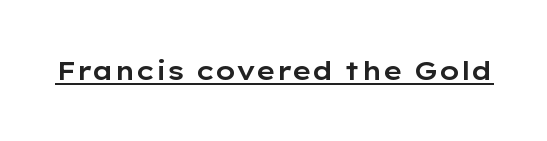
Posture: vertical. Is the letter spacing exaggerated? No — it looks like the ordinary default. These characters rest on top of a visible drawn line.
